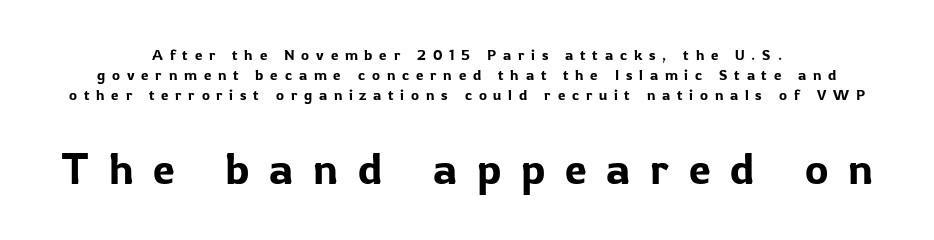
The face used here is proportionally spaced, like ordinary book or web type. This sample uses a sans-serif face. Size contrast runs from small at the top to large at the bottom. Tall strokes in this sample are plumb rather than angled.
